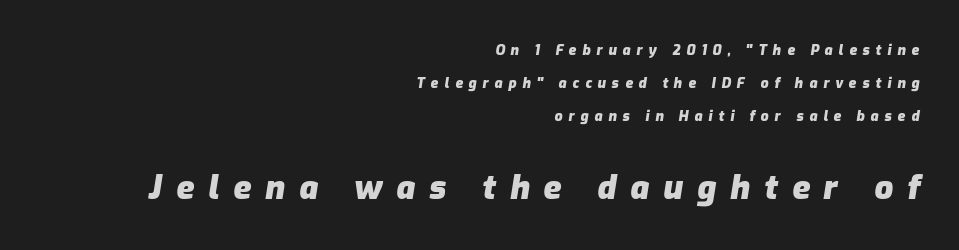
The image shows 33 px heavy type, italic (leaning right); set right-aligned, loose line spacing (2.34x), unusually wide letter spacing (+0.42 em), not underlined; the second (bottom) block is 2.36x larger; low stroke contrast and a medium x-height.
